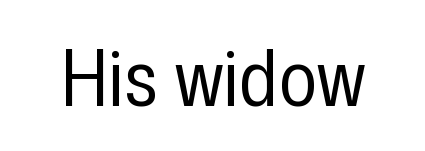
{"serif": "no", "italic": "no", "bold": "no", "weight": "regular", "width": "condensed", "stroke_contrast": "low", "x_height": "medium", "monospaced": "no", "underline": "no", "letter_spacing": "normal", "letter_spacing_em": 0.0, "glyph_px": 79}
